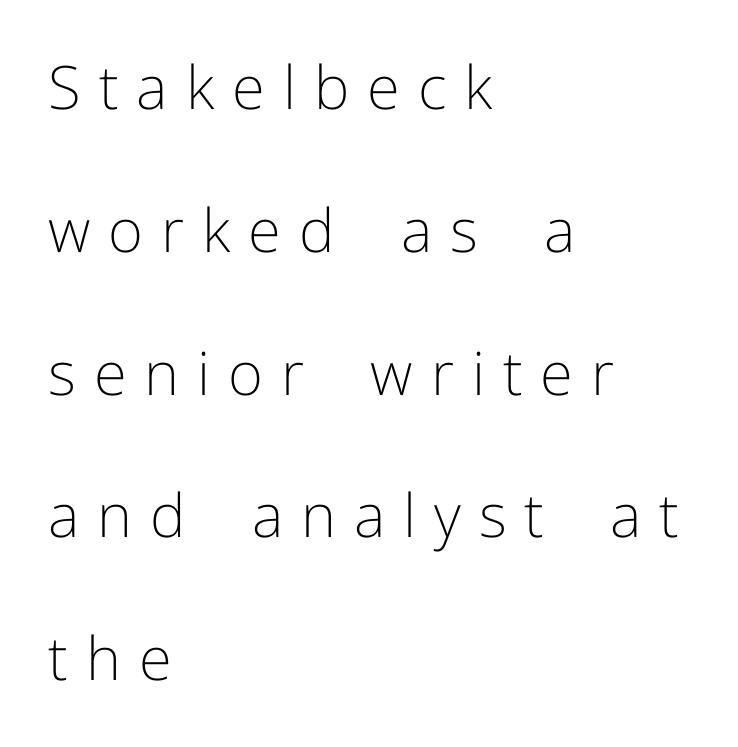
{"serif": "no", "italic": "no", "bold": "no", "weight": "light", "width": "normal", "stroke_contrast": "low", "x_height": "medium", "monospaced": "no", "underline": "no", "align": "left", "line_spacing": "loose", "line_spacing_ratio": 2.38, "letter_spacing": "wide", "letter_spacing_em": 0.3, "glyph_px": 60}
